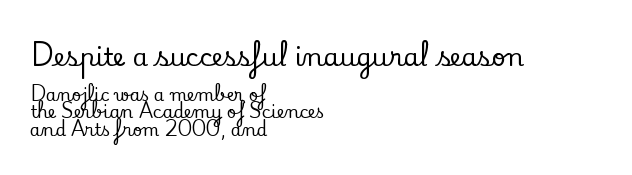
{"italic": "no", "underline": "no", "align": "left", "line_spacing": "tight", "line_spacing_ratio": 1.03, "letter_spacing": "normal", "letter_spacing_em": 0.0, "larger_block": "first", "size_ratio": 1.47, "glyph_px": 25}
